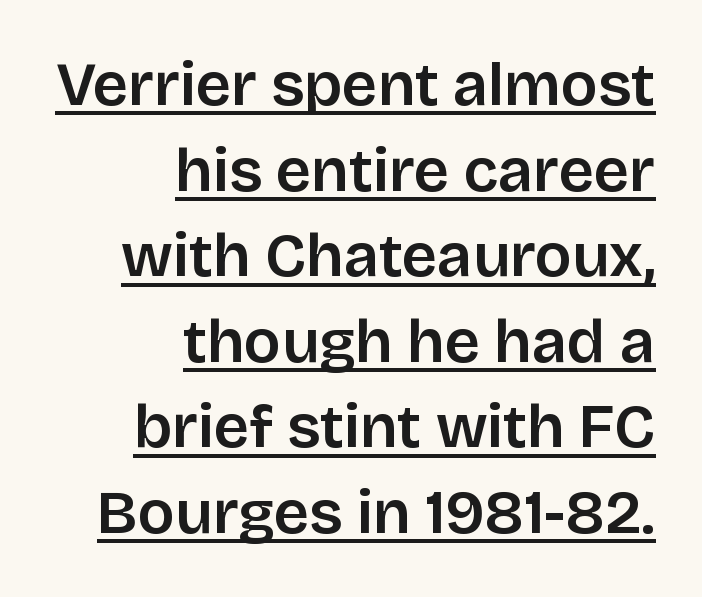
Q: Is the text bold? A: Semi-bold.
Q: Is the text italic (slanted)? A: No, it is upright.
Q: Is the typeface a serif or a sans-serif typeface? A: Sans-serif.
Q: Is the text underlined? A: Yes.
Q: How is the paragraph aligned? A: Right-aligned.
Q: Is the spacing between letters normal or unusually wide? A: Normal.
Q: Is the spacing between lines tight, normal or loose? A: Normal.
Q: Width (condensed, normal, or wide)? A: Normal.
Q: Stroke contrast? A: Low.
Q: x-height? A: Large.
Q: Monospaced? A: No.
